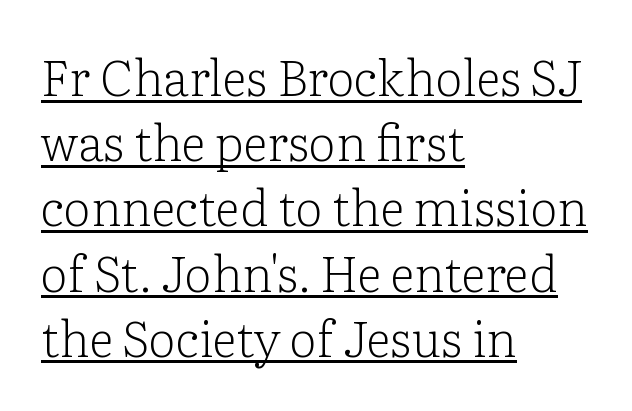
Ink coverage per letter is moderate at most. Notice how the passage keeps a crisp vertical edge on the left only. The vertical gap from one line to the next is medium. In terms of letterspacing, this is plain default setting.
